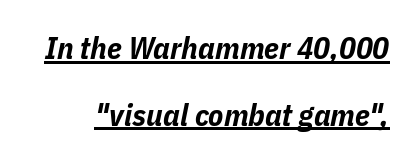
The image shows 31 px bold, condensed type, italic (leaning right); set loose line spacing (2.15x), normal letter spacing, underlined; low stroke contrast and a medium x-height.
